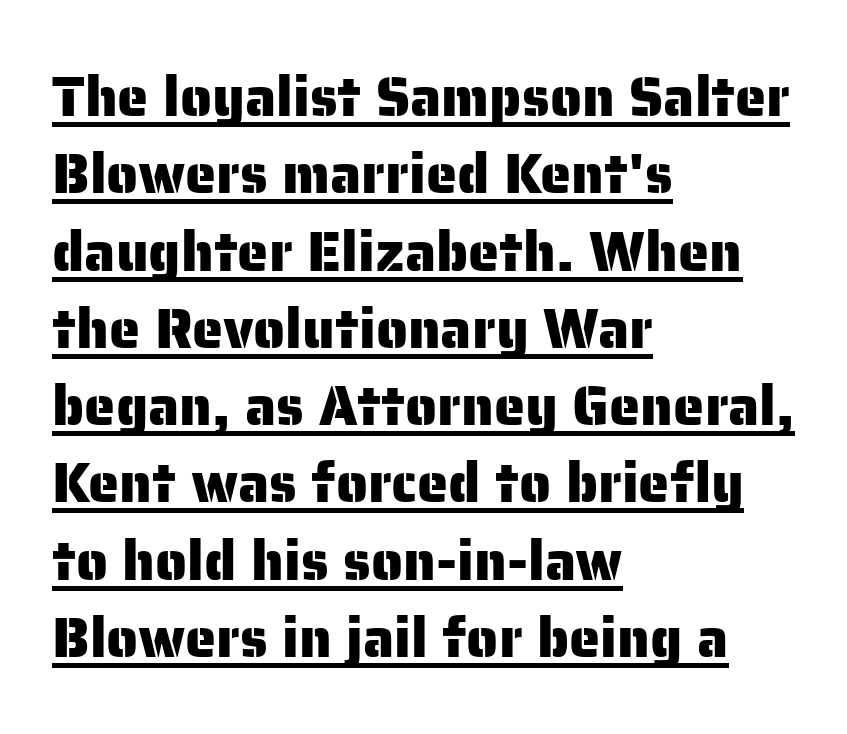
The text block is weighted toward the left margin, trailing off unevenly rightward. The lettering is marked with a stroke running underneath it. Posture: upright roman. The passage shown has conventional tracking throughout.
